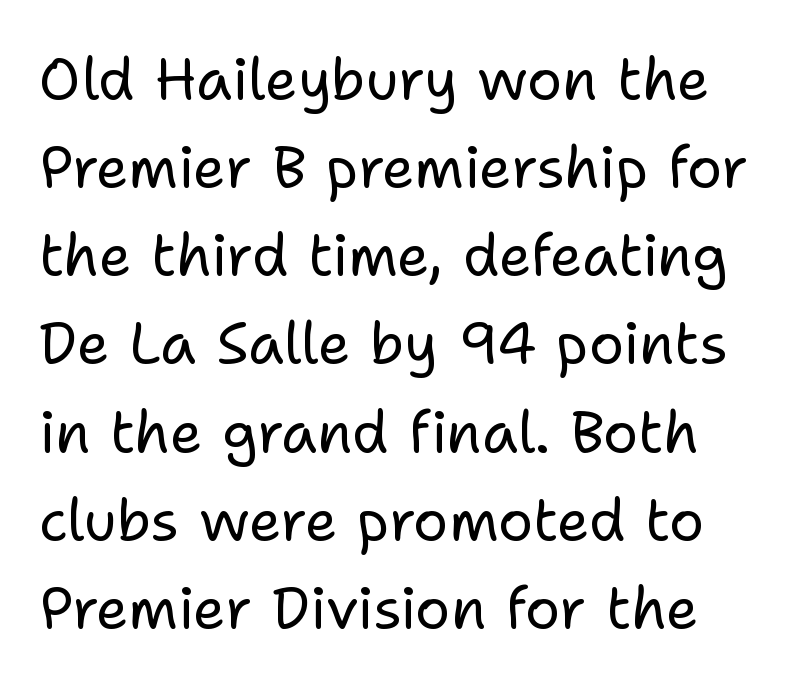
Do the characters align in a grid? No, the font is proportional. Stems here are at most as thick as an everyday book face. The specimen omits any rule beneath the text block's lines. Regular leading.
